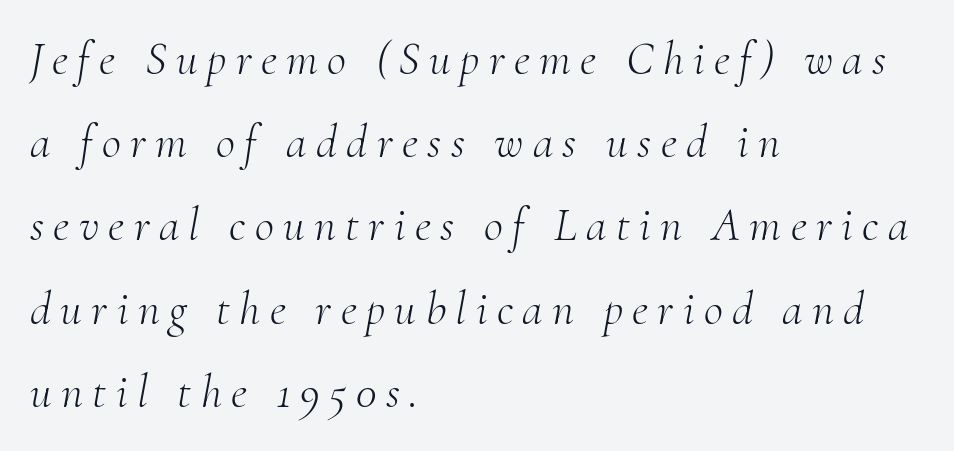
The text was rendered using a seriffed face with decorative stroke endings. The words here are not underlined. The passage shown has open, widely tracked lettering throughout. Slanted lettering throughout. Character widths vary here, with narrow letters taking less room than wide ones. Short and long lines alike share a common starting point at left.
